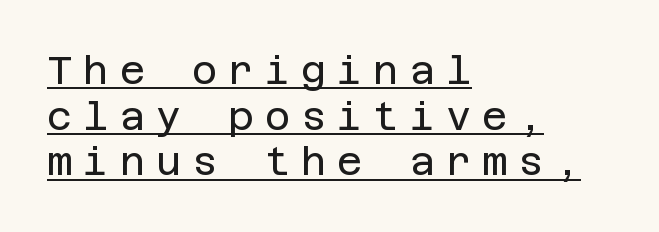
The image shows 39 px regular-weight sans-serif type, upright; set left-aligned, line spacing 1.17x, unusually wide letter spacing (+0.28 em), underlined; low stroke contrast and a large x-height.
